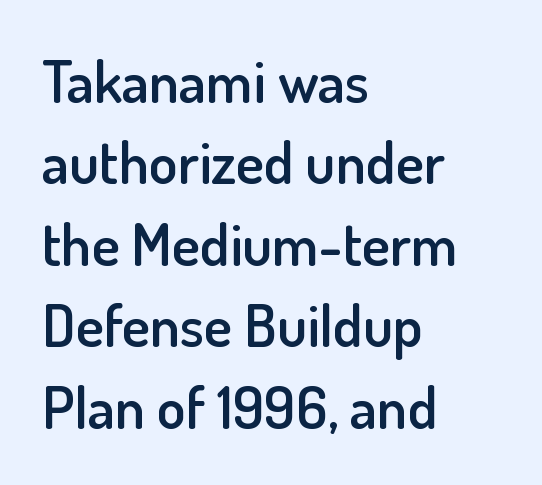
You could not count columns in this text — the font is proportionally spaced. Plain, unruled lines of type. A typesetter would mark this as roman, not italic. Caption: multi-line text, flush left, ragged right.
